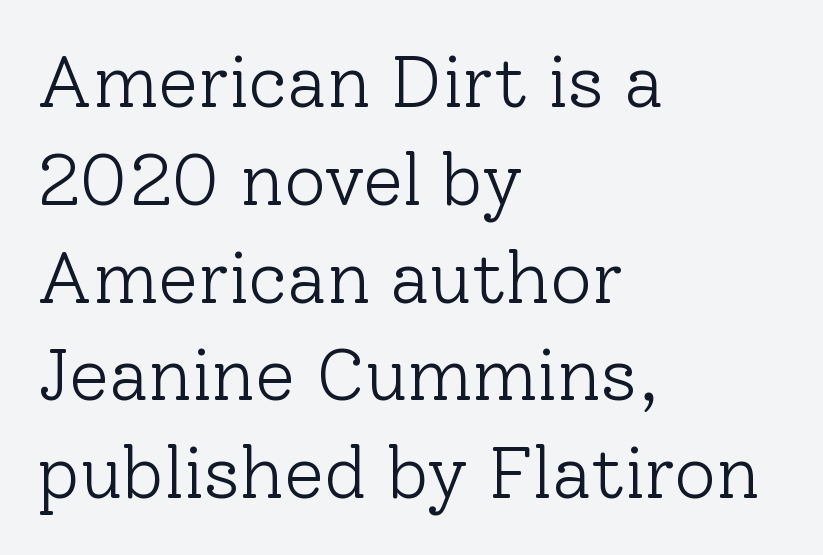
Q: Is the text bold? A: No.
Q: Is the text italic (slanted)? A: No, it is upright.
Q: Is the typeface a serif or a sans-serif typeface? A: Serif.
Q: Is the text underlined? A: No.
Q: How is the paragraph aligned? A: Left-aligned.
Q: Is the spacing between letters normal or unusually wide? A: Normal.
Q: Is the spacing between lines tight, normal or loose? A: Normal.
Q: Width (condensed, normal, or wide)? A: Normal.
Q: Stroke contrast? A: Low.
Q: x-height? A: Medium.
Q: Monospaced? A: No.
